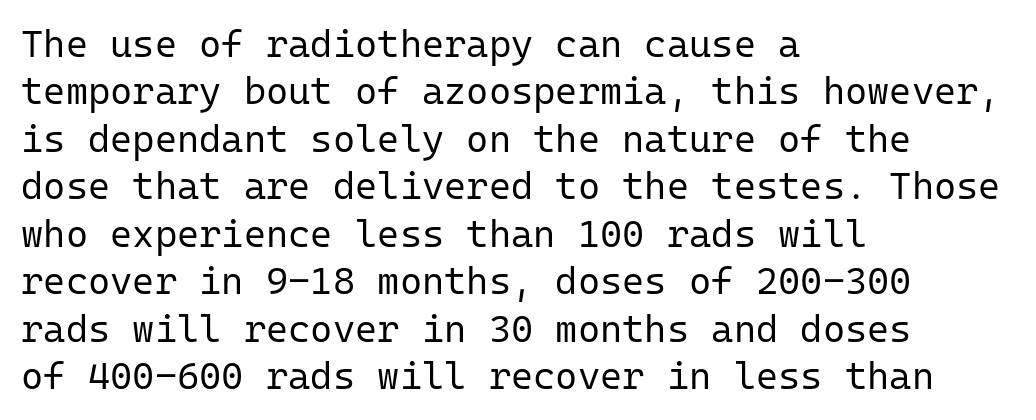
{"serif": "no", "italic": "no", "bold": "no", "weight": "regular", "width": "normal", "stroke_contrast": "low", "x_height": "medium", "monospaced": "yes", "underline": "no", "align": "left", "line_spacing": "normal", "line_spacing_ratio": 1.25, "letter_spacing": "normal", "letter_spacing_em": 0.0, "glyph_px": 38}
